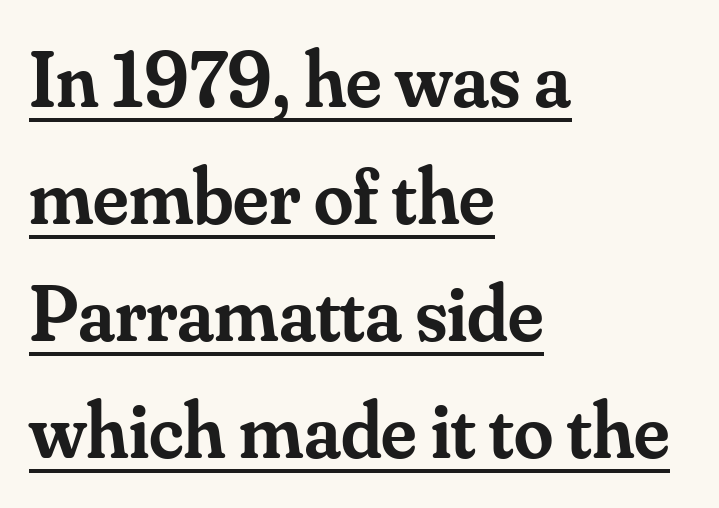
Q: Is the text bold? A: Semi-bold.
Q: Is the text italic (slanted)? A: No, it is upright.
Q: Is the typeface a serif or a sans-serif typeface? A: Serif.
Q: Is the text underlined? A: Yes.
Q: How is the paragraph aligned? A: Left-aligned.
Q: Is the spacing between letters normal or unusually wide? A: Normal.
Q: Is the spacing between lines tight, normal or loose? A: Normal.
Q: Width (condensed, normal, or wide)? A: Normal.
Q: Stroke contrast? A: Medium.
Q: x-height? A: Small.
Q: Monospaced? A: No.
